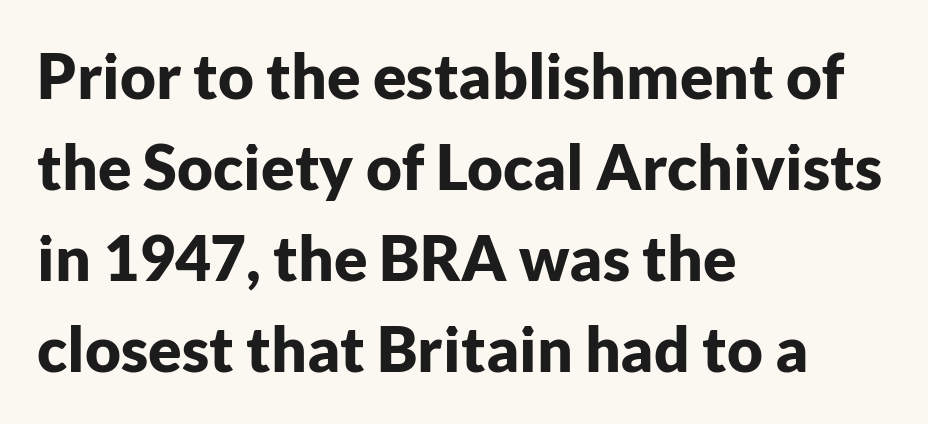
Q: Is the text bold? A: Yes.
Q: Is the text italic (slanted)? A: No, it is upright.
Q: Is the typeface a serif or a sans-serif typeface? A: Sans-serif.
Q: Is the text underlined? A: No.
Q: How is the paragraph aligned? A: Left-aligned.
Q: Is the spacing between letters normal or unusually wide? A: Normal.
Q: Is the spacing between lines tight, normal or loose? A: Normal.
Q: Width (condensed, normal, or wide)? A: Normal.
Q: Stroke contrast? A: Low.
Q: x-height? A: Medium.
Q: Monospaced? A: No.
